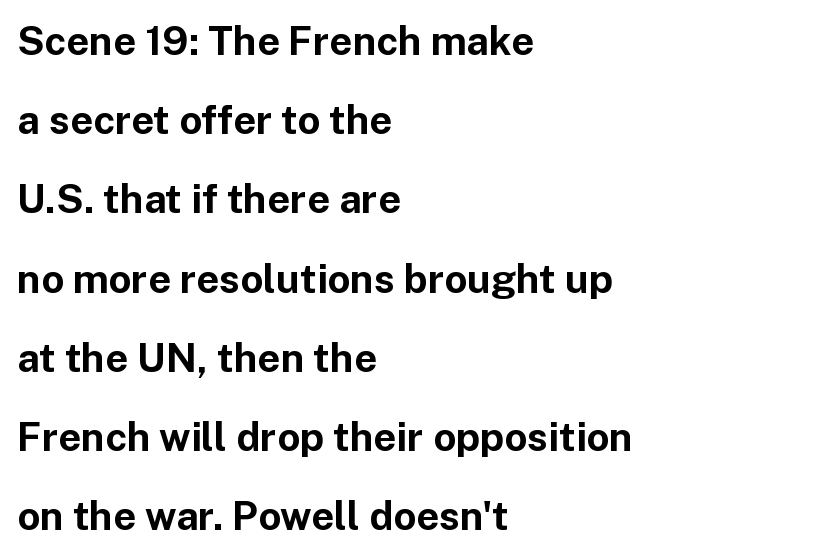
These lines were composed using upright roman letters. Line spacing here is loose. Observe the ordinary spacing: letters are neighbours, not strangers. The designer went with a sans here, leaving each stem footless. Here the designer chose a conventional face with non-uniform glyph widths.
